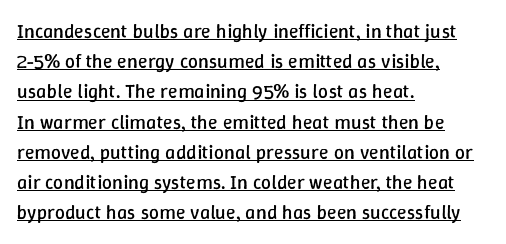
{"italic": "no", "bold": "no", "underline": "yes", "align": "left", "line_spacing": "normal", "line_spacing_ratio": 1.51, "letter_spacing": "normal", "letter_spacing_em": 0.0, "glyph_px": 20}
